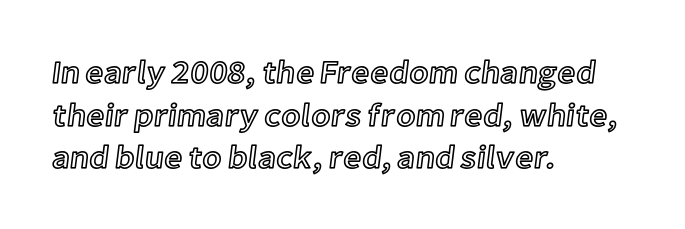
Think of a printed novel: that variable character pitch is what you see here. This rendering uses left alignment, leaving the right contour irregular. Each word holds together tightly as a unit, with standard inter-letter gaps.
